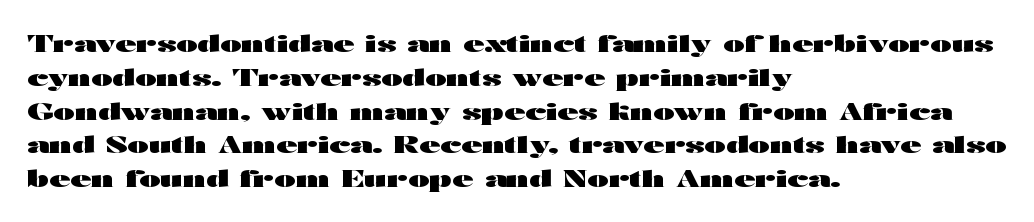
The image shows 23 px bold type, upright; set left-aligned, normal line spacing (1.47x), normal letter spacing, not underlined.
